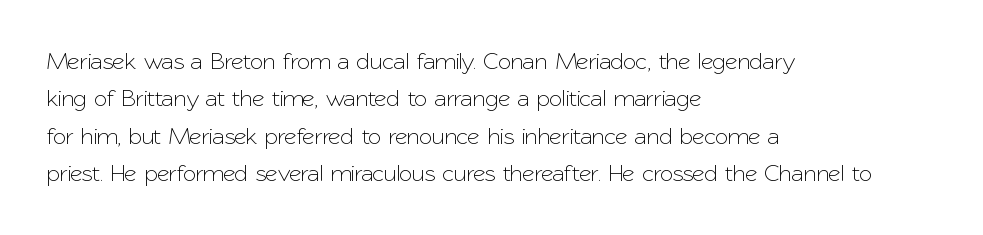
Quick note: interline space is typical. Ordinary non-slanted type is in use. The glyphs are unaccompanied by any horizontal stroke below them. The setting favours the left margin, as ordinary paragraphs usually do.
